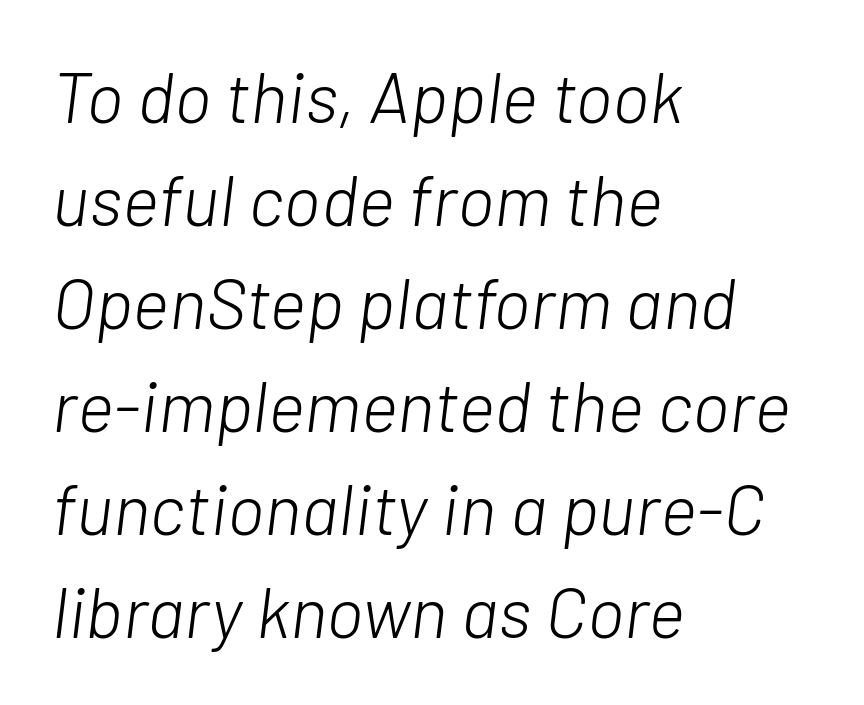
The image shows 71 px light type, italic (leaning right); set left-aligned, normal line spacing (1.45x), normal letter spacing, not underlined; low stroke contrast and a medium x-height.
